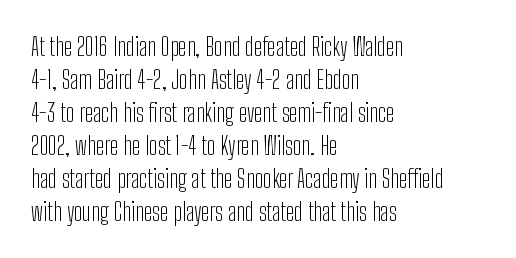
The setting favours the left margin, as ordinary paragraphs usually do. The letters stand upright; this is a roman face. Does the leading feel generous? No, just average. The passage shown has conventional tracking throughout. Each stroke keeps to a modest, everyday thickness or less.
